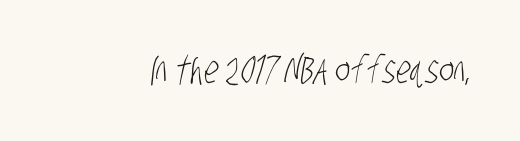
The font family rendered here belongs to the sans-serif group. No extra ink here — the face is not bold. Nobody touched the tracking dial on this one. Descender tails drop into unmarked territory. Think of a printed novel: that variable character pitch is what you see here.
